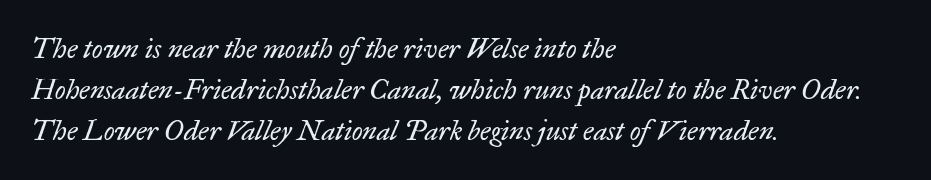
The image shows 28 px regular-weight serif type, italic (leaning right); set left-aligned, normal line spacing (1.47x), normal letter spacing, not underlined; low stroke contrast and a small x-height.
